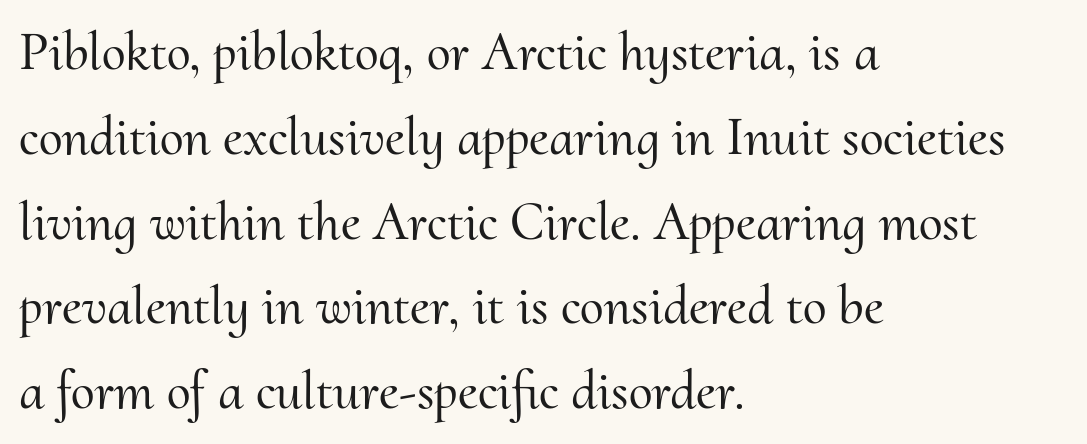
Reading down the block, your eye returns to a fixed left position each line. You can tell from the footed stems that serif type was used. Nope, not italic — everything's standing straight. The rendering keeps characters at their native spacing. One glance says typical: line gaps are just what's usual.
